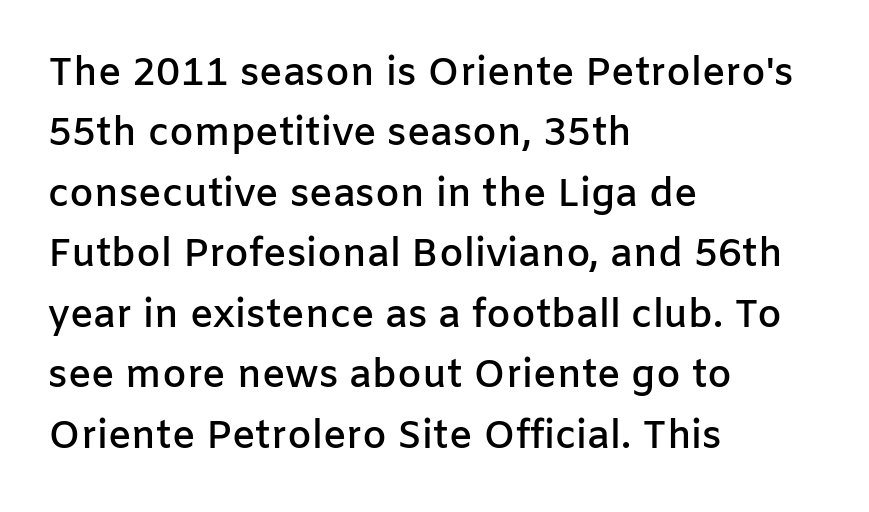
{"serif": "no", "italic": "no", "bold": "semi", "weight": "semibold", "width": "normal", "stroke_contrast": "low", "x_height": "medium", "monospaced": "no", "underline": "no", "align": "left", "line_spacing": "normal", "line_spacing_ratio": 1.55, "letter_spacing": "normal", "letter_spacing_em": 0.0, "glyph_px": 39}
